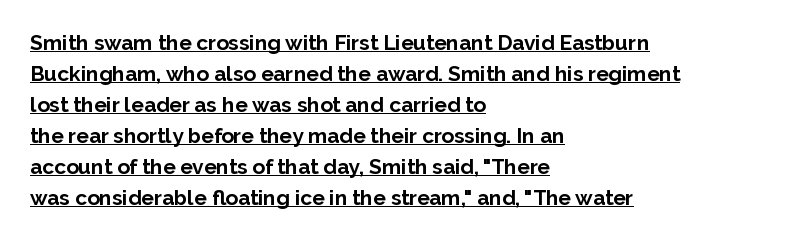
Q: Is the text bold? A: Yes.
Q: Is the text italic (slanted)? A: No, it is upright.
Q: Is the text underlined? A: Yes.
Q: How is the paragraph aligned? A: Left-aligned.
Q: Is the spacing between letters normal or unusually wide? A: Normal.
Q: Is the spacing between lines tight, normal or loose? A: Normal.
